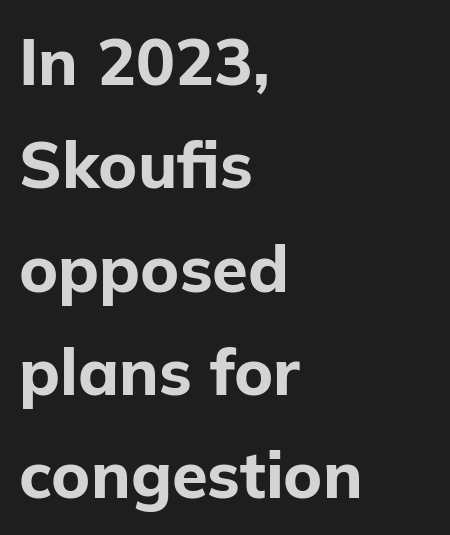
The image shows 65 px bold sans-serif type, upright; set left-aligned, normal line spacing (1.59x), normal letter spacing, not underlined; low stroke contrast and a medium x-height.
